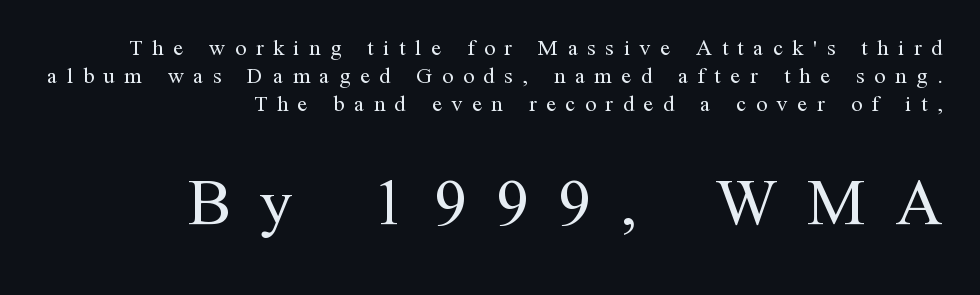
The image shows 66 px regular-weight serif type, upright; set right-aligned, normal line spacing (1.28x), unusually wide letter spacing (+0.44 em), not underlined; the second (bottom) block is 3.0x larger; medium stroke contrast and a medium x-height.
